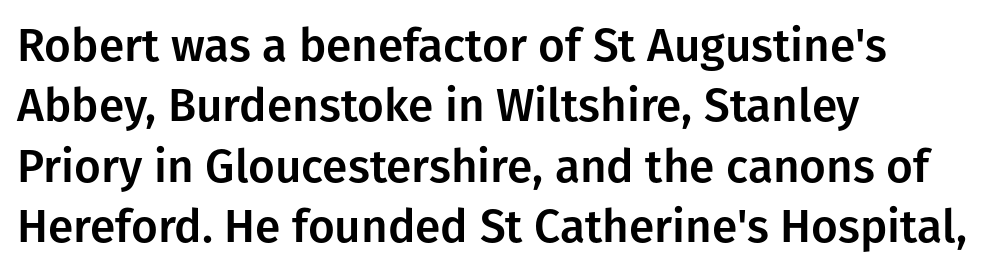
Q: Is the text italic (slanted)? A: No, it is upright.
Q: Is the typeface a serif or a sans-serif typeface? A: Sans-serif.
Q: Is the text underlined? A: No.
Q: How is the paragraph aligned? A: Left-aligned.
Q: Is the spacing between letters normal or unusually wide? A: Normal.
Q: Is the spacing between lines tight, normal or loose? A: Normal.
Q: Width (condensed, normal, or wide)? A: Normal.
Q: Stroke contrast? A: Low.
Q: x-height? A: Medium.
Q: Monospaced? A: No.
